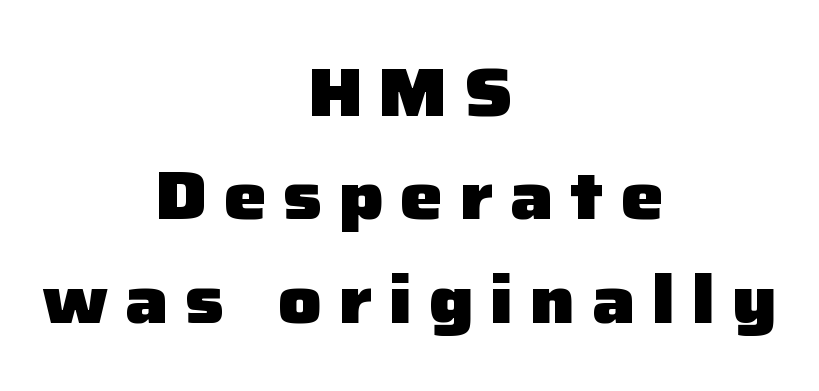
Q: Is the text bold? A: Yes.
Q: Is the text italic (slanted)? A: No, it is upright.
Q: Is the typeface a serif or a sans-serif typeface? A: Sans-serif.
Q: Is the text underlined? A: No.
Q: How is the paragraph aligned? A: Centered.
Q: Is the spacing between letters normal or unusually wide? A: Unusually wide.
Q: Is the spacing between lines tight, normal or loose? A: Normal.
Q: Width (condensed, normal, or wide)? A: Normal.
Q: Stroke contrast? A: Low.
Q: x-height? A: Medium.
Q: Monospaced? A: No.
